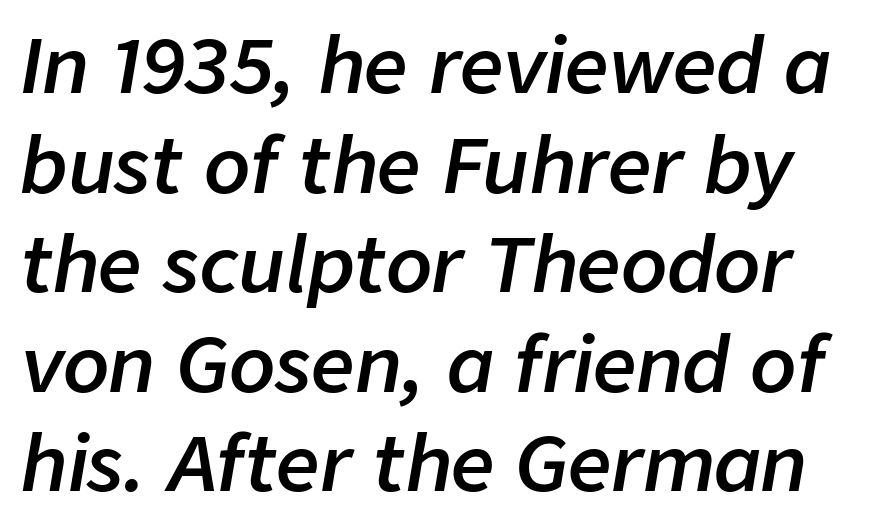
What weight is shown? A semibold, between regular and bold. Only glyphs here, with clear space below each row. Successive baselines arrive at the customary interval. Standard letterfit; no display-style spreading of the glyphs.
